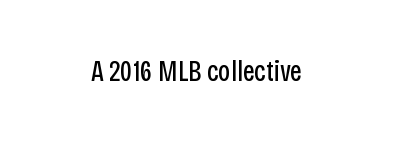
{"serif": "no", "italic": "no", "bold": "no", "weight": "regular", "width": "condensed", "stroke_contrast": "low", "x_height": "large", "monospaced": "no", "underline": "no", "align": "center", "letter_spacing": "normal", "letter_spacing_em": 0.0, "glyph_px": 29}
